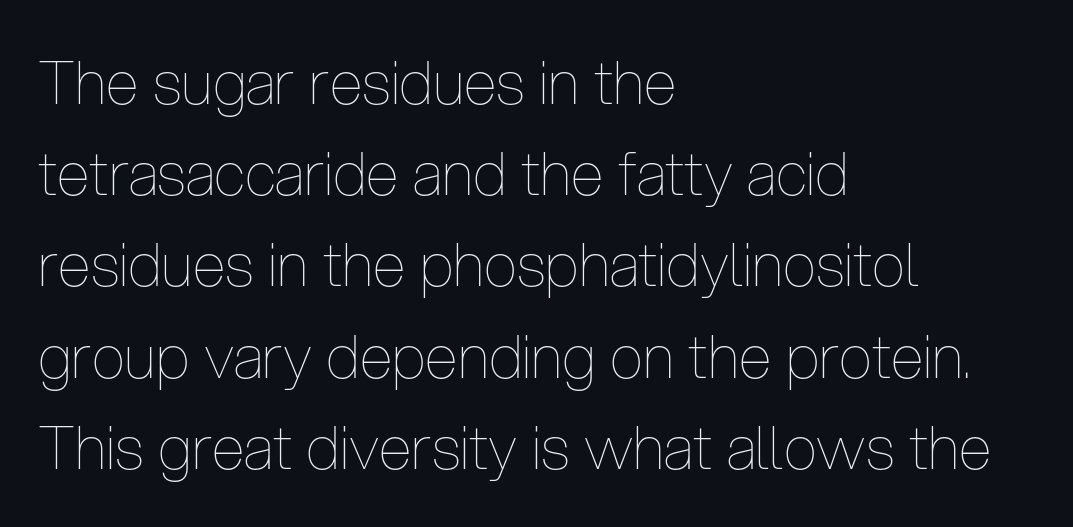
Q: Is the text bold? A: No.
Q: Is the text italic (slanted)? A: No, it is upright.
Q: Is the text underlined? A: No.
Q: How is the paragraph aligned? A: Left-aligned.
Q: Is the spacing between letters normal or unusually wide? A: Normal.
Q: Is the spacing between lines tight, normal or loose? A: Normal.
Q: Width (condensed, normal, or wide)? A: Condensed.
Q: Stroke contrast? A: Low.
Q: x-height? A: Medium.
Q: Monospaced? A: No.
